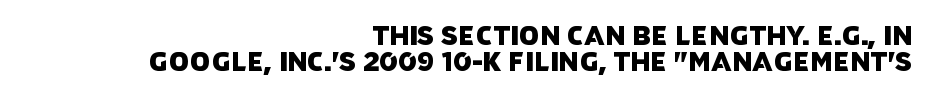
Q: Is the text underlined? A: No.
Q: How is the paragraph aligned? A: Right-aligned.
Q: Is the spacing between letters normal or unusually wide? A: Normal.
Q: Is the spacing between lines tight, normal or loose? A: Tight.
